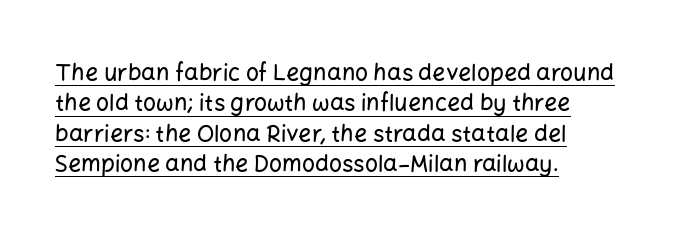
{"italic": "no", "underline": "yes", "align": "left", "line_spacing": "normal", "line_spacing_ratio": 1.32, "letter_spacing": "normal", "letter_spacing_em": 0.0, "glyph_px": 23}
